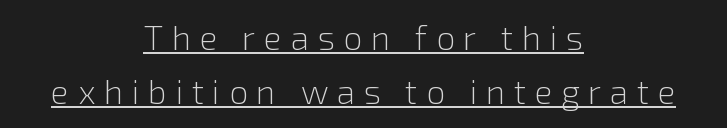
Is this a heavy cut? Hardly; it is regular or lighter. Each line is balanced around a shared central axis. This sample uses expanded letter spacing, leaving extra air between glyphs. Check the space under the baseline: a stroke is drawn there.
